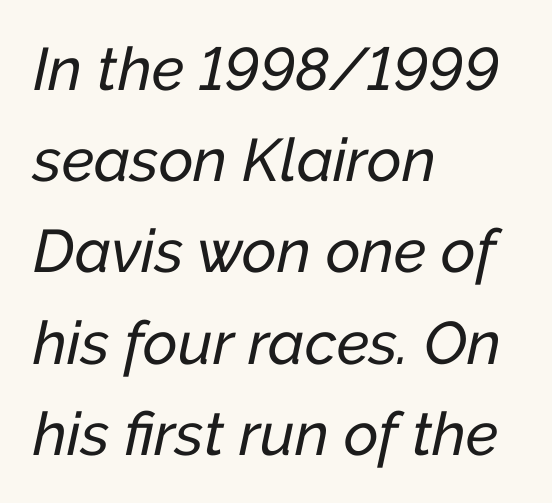
Q: Is the text italic (slanted)? A: Yes, it leans right by about 12 degrees.
Q: Is the text underlined? A: No.
Q: How is the paragraph aligned? A: Left-aligned.
Q: Is the spacing between letters normal or unusually wide? A: Normal.
Q: Is the spacing between lines tight, normal or loose? A: Normal.
Q: Width (condensed, normal, or wide)? A: Normal.
Q: Stroke contrast? A: Low.
Q: x-height? A: Medium.
Q: Monospaced? A: No.
